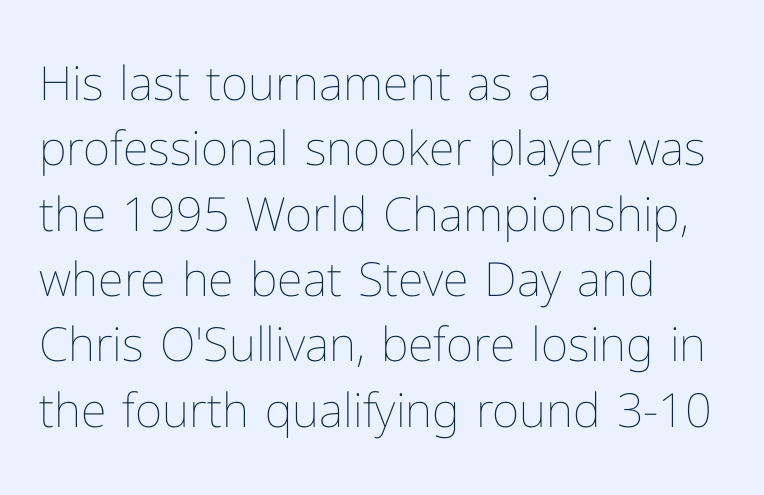
{"italic": "no", "bold": "no", "weight": "thin", "width": "normal", "stroke_contrast": "low", "x_height": "medium", "monospaced": "no", "underline": "no", "align": "left", "line_spacing": "normal", "line_spacing_ratio": 1.39, "letter_spacing": "normal", "letter_spacing_em": 0.0, "glyph_px": 47}
